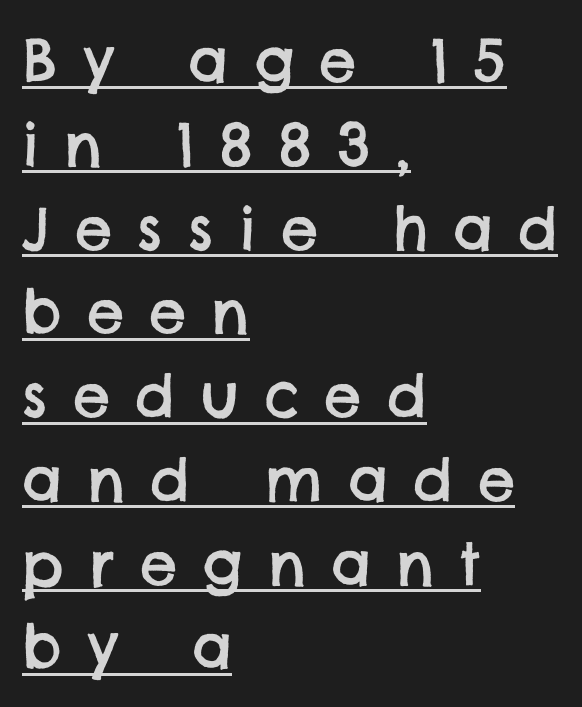
Q: Is the typeface a serif or a sans-serif typeface? A: Sans-serif.
Q: Is the text underlined? A: Yes.
Q: How is the paragraph aligned? A: Left-aligned.
Q: Is the spacing between letters normal or unusually wide? A: Unusually wide.
Q: Is the spacing between lines tight, normal or loose? A: Normal.
Q: Width (condensed, normal, or wide)? A: Normal.
Q: Stroke contrast? A: Low.
Q: x-height? A: Large.
Q: Monospaced? A: No.
